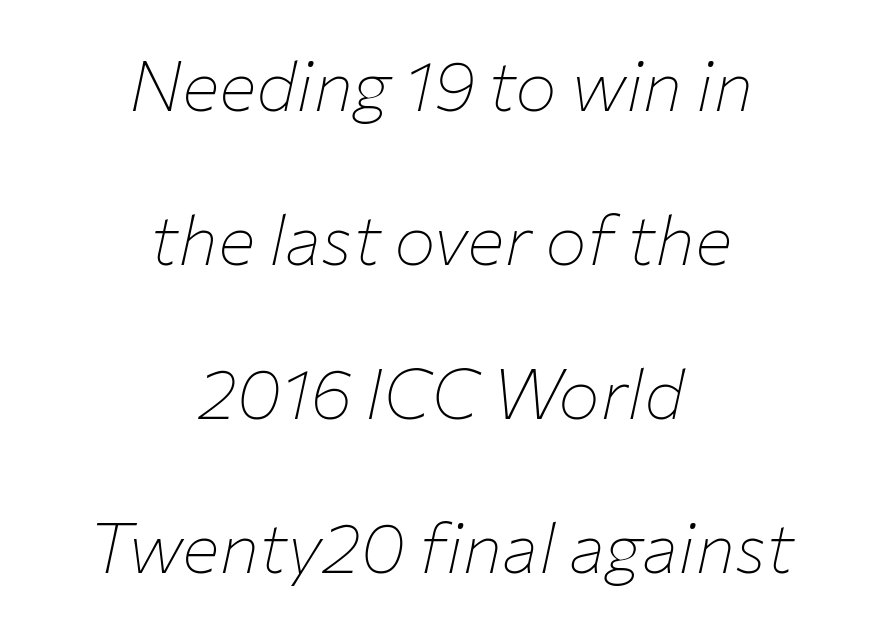
{"italic": "yes", "lean": "right", "slant_degrees": 12, "bold": "no", "weight": "thin", "width": "normal", "stroke_contrast": "low", "x_height": "medium", "monospaced": "no", "underline": "no", "align": "center", "line_spacing": "loose", "line_spacing_ratio": 2.2, "letter_spacing": "normal", "letter_spacing_em": 0.0, "glyph_px": 70}
